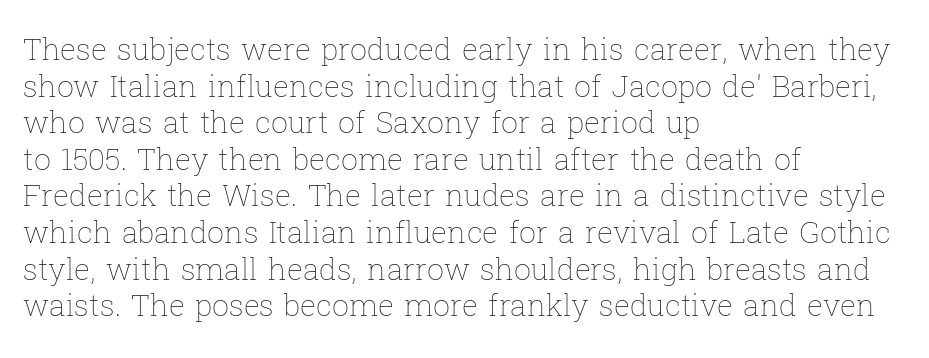
The image shows 30 px thin type, upright; set left-aligned, line spacing 1.22x, normal letter spacing, not underlined; low stroke contrast and a medium x-height.
